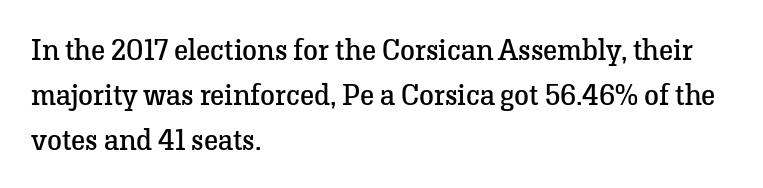
Q: Is the text bold? A: No.
Q: Is the text italic (slanted)? A: No, it is upright.
Q: Is the typeface a serif or a sans-serif typeface? A: Serif.
Q: Is the text underlined? A: No.
Q: How is the paragraph aligned? A: Left-aligned.
Q: Is the spacing between letters normal or unusually wide? A: Normal.
Q: Is the spacing between lines tight, normal or loose? A: Normal.
Q: Width (condensed, normal, or wide)? A: Normal.
Q: Stroke contrast? A: Low.
Q: x-height? A: Medium.
Q: Monospaced? A: No.
